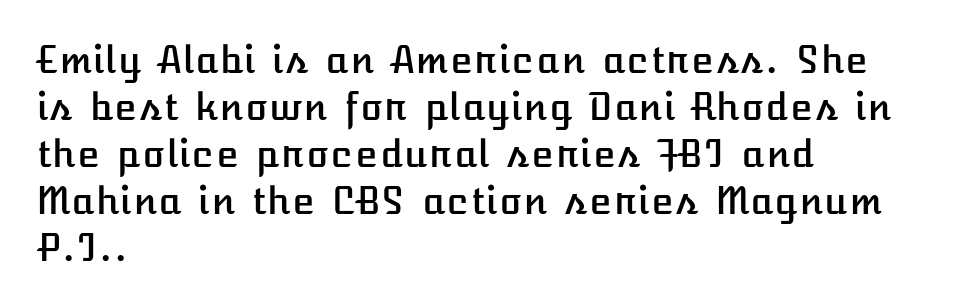
The words here are not underlined. The text block is weighted toward the left margin, trailing off unevenly rightward. Glyph-to-glyph distance matches everyday printed text. No italicization has been applied; the sample stays upright. Vertically, the passage feels balanced, rows spaced as you'd expect.
